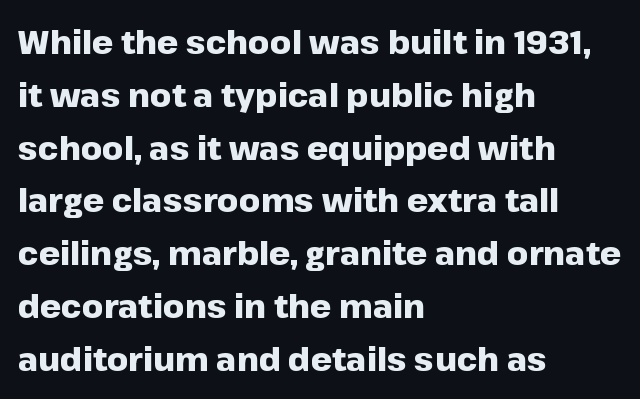
{"serif": "no", "italic": "no", "bold": "yes", "weight": "heavy", "width": "normal", "stroke_contrast": "low", "x_height": "medium", "monospaced": "no", "underline": "no", "align": "left", "line_spacing": "normal", "line_spacing_ratio": 1.6, "letter_spacing": "normal", "letter_spacing_em": 0.0, "glyph_px": 33}
